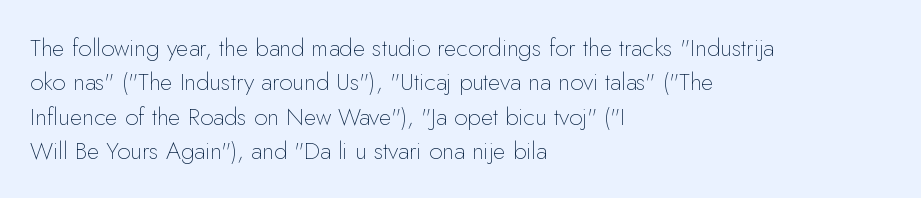
The image shows 24 px text type, upright; set left-aligned, normal line spacing (1.43x), normal letter spacing, not underlined.
